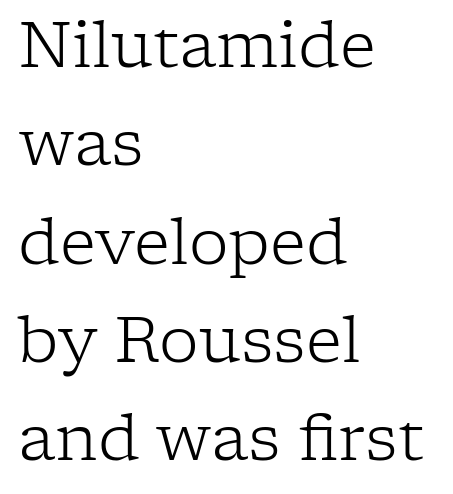
The image shows 63 px light serif type, upright; set left-aligned, normal line spacing (1.56x), normal letter spacing, not underlined; low stroke contrast and a medium x-height.
